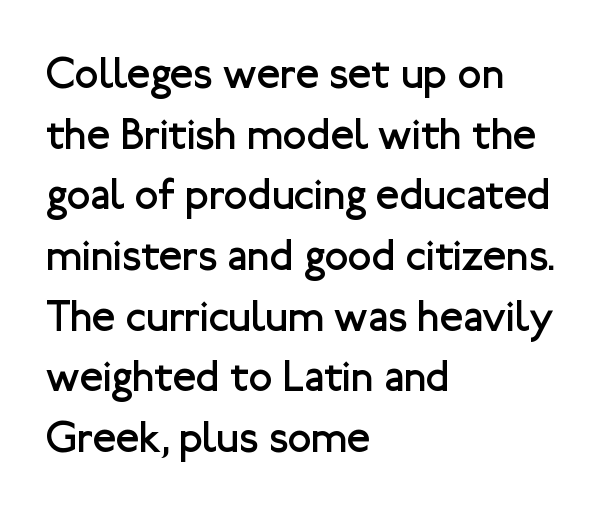
The image shows 43 px regular-weight sans-serif type, upright; set left-aligned, normal line spacing (1.41x), normal letter spacing, not underlined; low stroke contrast and a medium x-height.
